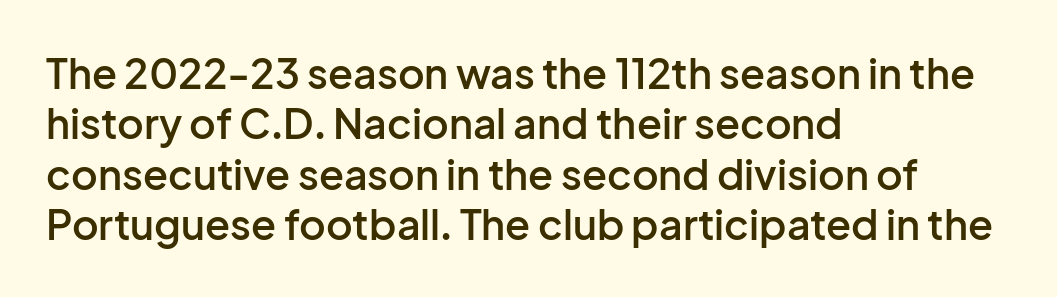
Varying glyph widths throughout — classic text-font behaviour. A somewhat darkened texture: the type is semibold rather than bold. Underlining? Definitely not there. Posture: straight, roman, zero tilt. Casual observation: everything's shoved over to the left.
